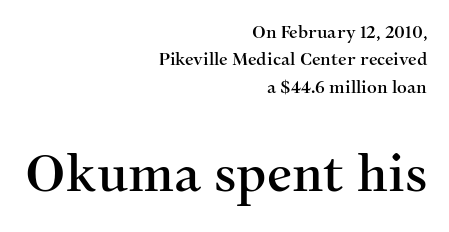
Honestly, there is no underline to notice here at all. This sample uses an upright cut, with every glyph sitting square on the baseline. Each letter keeps its own natural width here, so spacing adapts to shape. Is the lower block the larger one? Yes — the lower block carries the bigger type. The passage is arranged like a letterhead date or caption credit — flush right. What kind of face is this? One with serifs.
